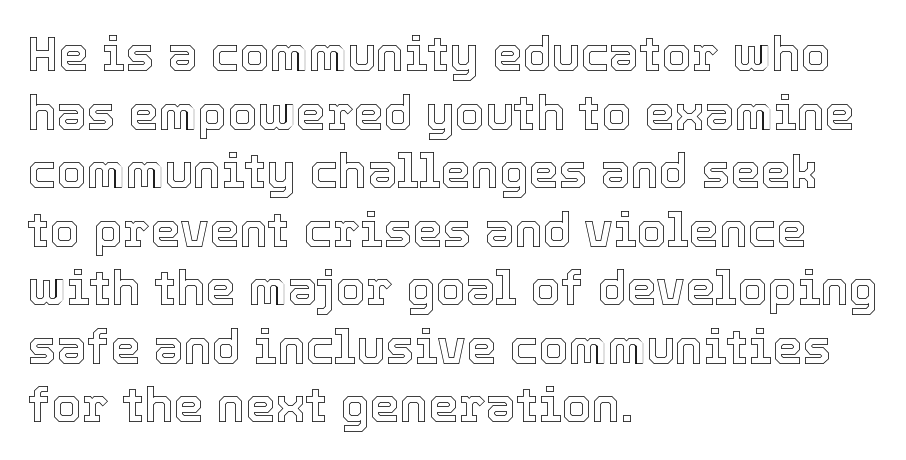
{"italic": "no", "width": "normal", "x_height": "medium", "monospaced": "no", "underline": "no", "align": "left", "line_spacing_ratio": 1.22, "letter_spacing": "normal", "letter_spacing_em": 0.0, "glyph_px": 48}
